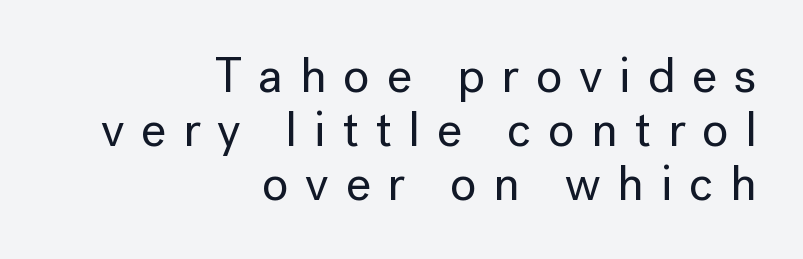
Q: Is the text italic (slanted)? A: No, it is upright.
Q: Is the typeface a serif or a sans-serif typeface? A: Sans-serif.
Q: Is the text underlined? A: No.
Q: How is the paragraph aligned? A: Right-aligned.
Q: Is the spacing between letters normal or unusually wide? A: Unusually wide.
Q: Is the spacing between lines tight, normal or loose? A: Tight.
Q: Width (condensed, normal, or wide)? A: Normal.
Q: Stroke contrast? A: Low.
Q: x-height? A: Medium.
Q: Monospaced? A: No.
